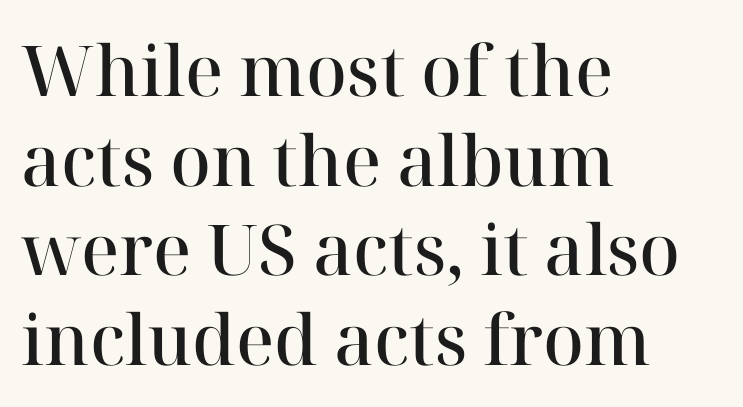
Q: Is the text bold? A: Semi-bold.
Q: Is the text italic (slanted)? A: No, it is upright.
Q: Is the typeface a serif or a sans-serif typeface? A: Serif.
Q: Is the text underlined? A: No.
Q: How is the paragraph aligned? A: Left-aligned.
Q: Is the spacing between letters normal or unusually wide? A: Normal.
Q: Is the spacing between lines tight, normal or loose? A: Normal.
Q: Width (condensed, normal, or wide)? A: Normal.
Q: Stroke contrast? A: High.
Q: x-height? A: Medium.
Q: Monospaced? A: No.
